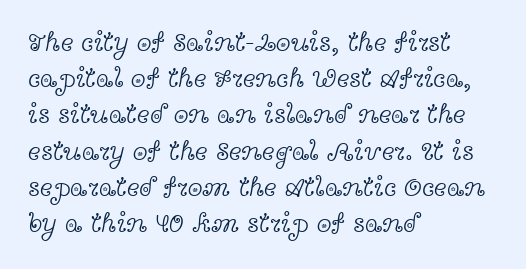
The image shows 27 px text type; set left-aligned, normal line spacing (1.34x), normal letter spacing, not underlined.
